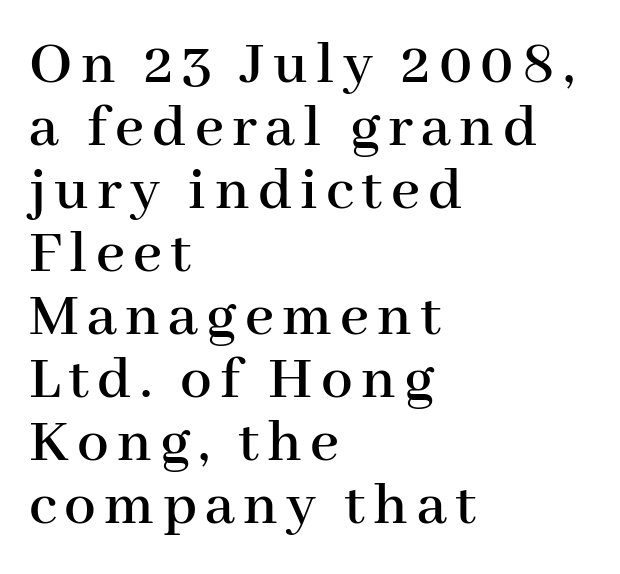
The image shows 63 px serif type, upright; set left-aligned, tight line spacing (1.0x), not underlined; high stroke contrast and a medium x-height.
